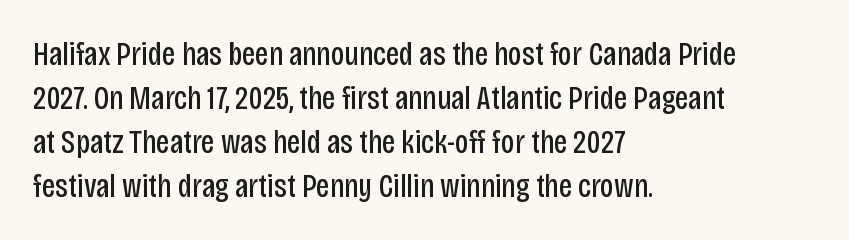
This reads as an unemphasized weight, regular at the heaviest. Underline: absent. Default kerning and tracking; the words read as compact shapes. These lines are rendered in a variable-pitch font. Line starts are locked; line ends wander.
